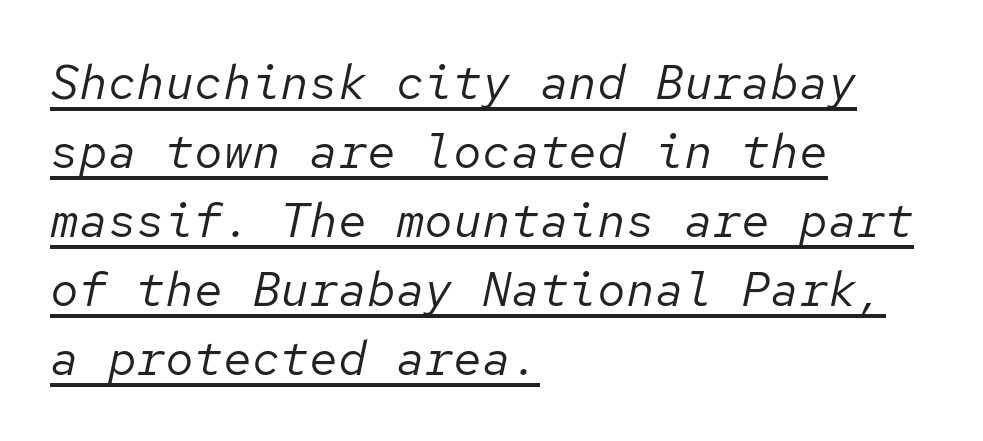
Q: Is the text bold? A: No.
Q: Is the text italic (slanted)? A: Yes, it leans right by about 12 degrees.
Q: Is the text underlined? A: Yes.
Q: How is the paragraph aligned? A: Left-aligned.
Q: Is the spacing between letters normal or unusually wide? A: Normal.
Q: Is the spacing between lines tight, normal or loose? A: Normal.
Q: Width (condensed, normal, or wide)? A: Normal.
Q: Stroke contrast? A: Low.
Q: x-height? A: Medium.
Q: Monospaced? A: Yes.
